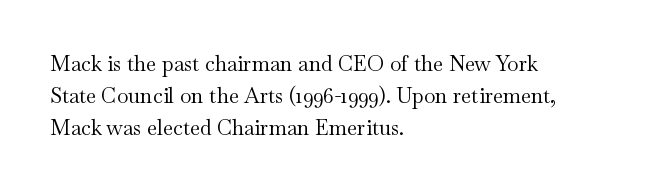
The image shows 21 px text type, upright; set left-aligned, normal line spacing (1.52x), normal letter spacing, not underlined.
